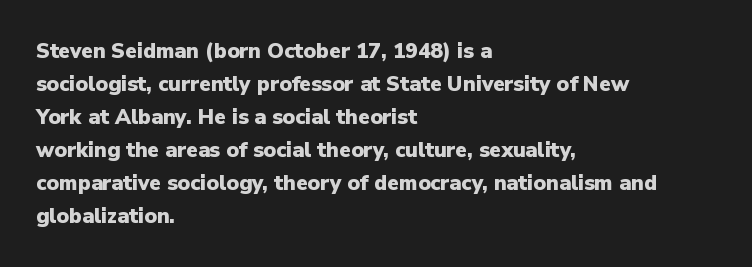
The sample has been set heavy, in full bold. Any mark beneath the type? The region is blank. The ragged edge is on the right, which tells us the setting is flush left. This sample uses plain, unmodified letter spacing. Posture: vertical. Does the leading feel generous? No, just average.
